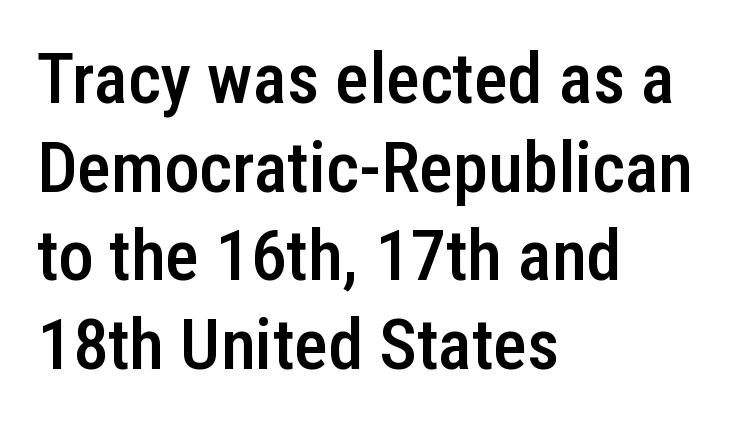
The image shows 71 px semibold, condensed sans-serif type, upright; set left-aligned, normal line spacing (1.25x), normal letter spacing, not underlined; low stroke contrast and a medium x-height.
